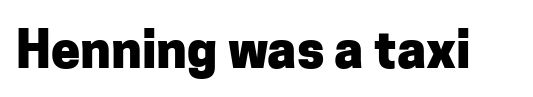
{"serif": "no", "italic": "no", "bold": "yes", "weight": "heavy", "width": "normal", "stroke_contrast": "low", "x_height": "medium", "monospaced": "no", "underline": "no", "letter_spacing": "normal", "letter_spacing_em": 0.0, "glyph_px": 52}
